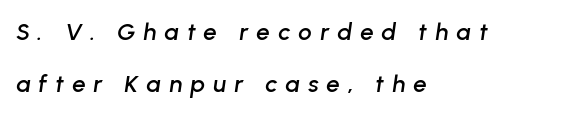
{"italic": "yes", "lean": "right", "slant_degrees": 8, "underline": "no", "align": "left", "line_spacing": "loose", "line_spacing_ratio": 2.17, "letter_spacing": "wide", "letter_spacing_em": 0.34, "glyph_px": 24}
